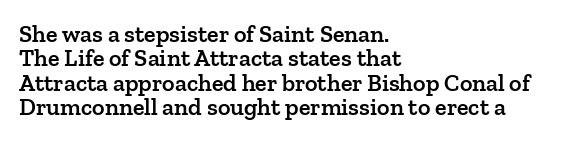
Q: Is the text bold? A: Semi-bold.
Q: Is the text italic (slanted)? A: No, it is upright.
Q: Is the text underlined? A: No.
Q: How is the paragraph aligned? A: Left-aligned.
Q: Is the spacing between letters normal or unusually wide? A: Normal.
Q: Is the spacing between lines tight, normal or loose? A: Tight.
